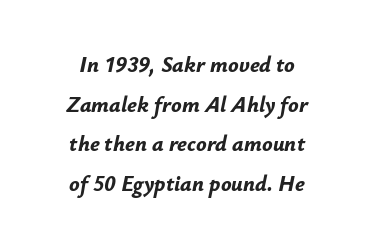
As a designer I'd log this as weight 700, bold. Nobody drew a line under any word here. The passage shown has conventional tracking throughout. The text block is weighted toward neither margin, spreading evenly from the middle.
